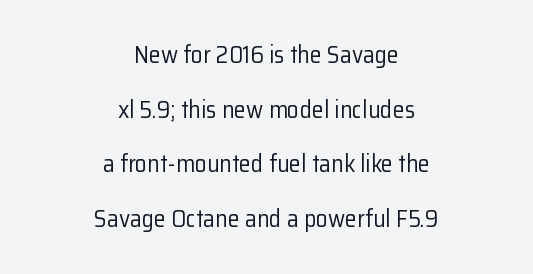
{"italic": "no", "bold": "no", "underline": "no", "align": "center", "line_spacing": "loose", "line_spacing_ratio": 2.28, "letter_spacing": "normal", "letter_spacing_em": 0.0, "glyph_px": 24}
